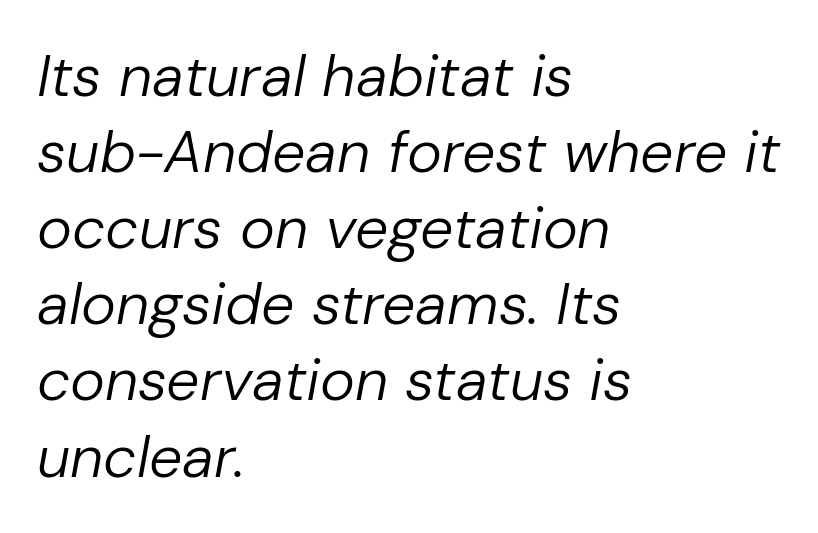
{"italic": "yes", "lean": "right", "slant_degrees": 10, "bold": "no", "weight": "regular", "width": "normal", "stroke_contrast": "low", "x_height": "medium", "monospaced": "no", "underline": "no", "align": "left", "line_spacing": "normal", "line_spacing_ratio": 1.29, "letter_spacing": "normal", "letter_spacing_em": 0.0, "glyph_px": 59}
